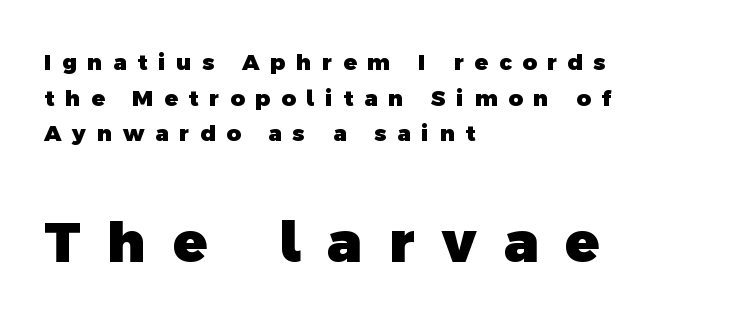
{"serif": "no", "bold": "yes", "weight": "heavy", "width": "normal", "x_height": "medium", "monospaced": "no", "underline": "no", "align": "left", "line_spacing": "normal", "line_spacing_ratio": 1.62, "letter_spacing": "wide", "letter_spacing_em": 0.49, "larger_block": "second", "size_ratio": 2.55, "glyph_px": 56}
